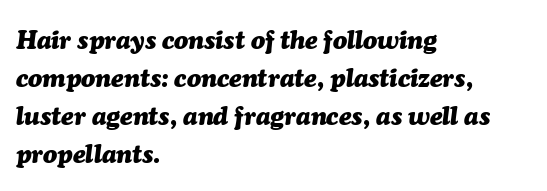
{"italic": "yes", "lean": "right", "slant_degrees": 7, "bold": "yes", "underline": "no", "align": "left", "line_spacing": "normal", "line_spacing_ratio": 1.46, "letter_spacing": "normal", "letter_spacing_em": 0.0, "glyph_px": 26}
